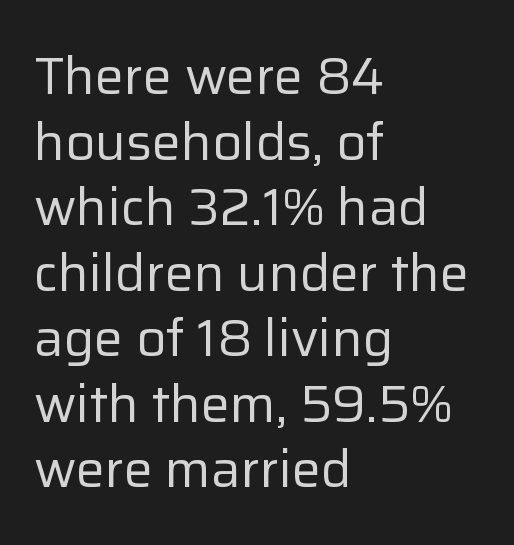
Is this a sans? Yes — the strokes have no serifs. Visually the block forms a straight wall on the left and a jagged coastline on the right. Check the space under the baseline: it is left empty. No chunkiness to these letters — they're not bold. The letters advance in unequal steps, a hallmark of proportional type.
